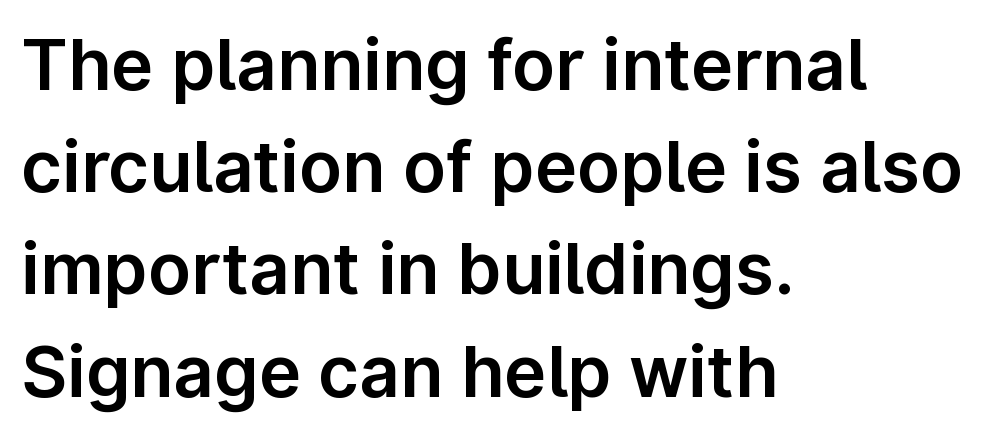
Check under the words: just untouched page. Reading down the column, the eye jumps a familiar distance to each next line. In terms of letterform style, serifs are entirely absent. Honestly, the letter spacing is just normal — you wouldn't notice it. A typesetter would mark this as roman, not italic. Spacing verdict: proportional, widths tailored to each character.
